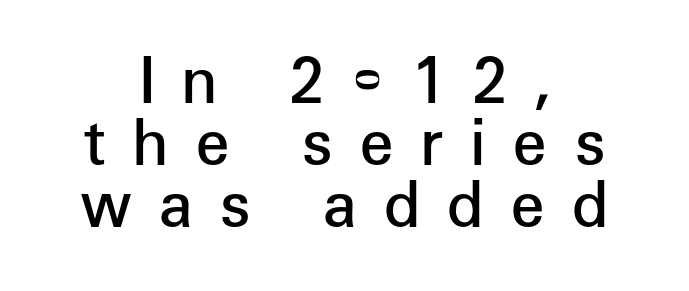
The gap between lines stays unmarked. The paragraph has two soft edges and a firm central axis. Honestly, the rows look squashed on top of each other. Character widths vary here, with narrow letters taking less room than wide ones. Its strokes are somewhat broadened, the hallmark of semibold type. Stroke terminals: plain, sans-serif.
